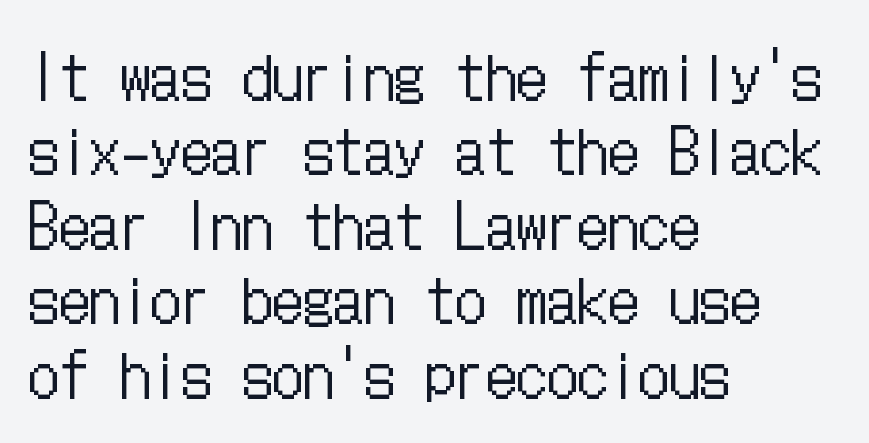
{"italic": "no", "bold": "no", "weight": "regular", "width": "condensed", "stroke_contrast": "low", "x_height": "medium", "underline": "no", "align": "left", "line_spacing_ratio": 1.22, "letter_spacing": "normal", "letter_spacing_em": 0.0, "glyph_px": 61}
